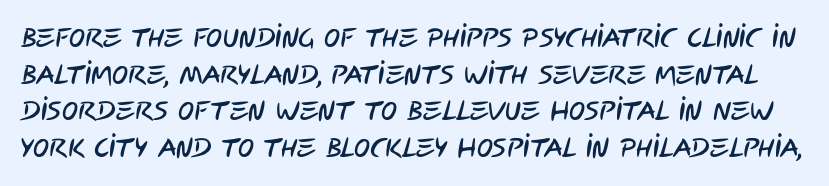
{"underline": "no", "line_spacing": "normal", "line_spacing_ratio": 1.36, "letter_spacing": "normal", "letter_spacing_em": 0.0, "glyph_px": 27}
